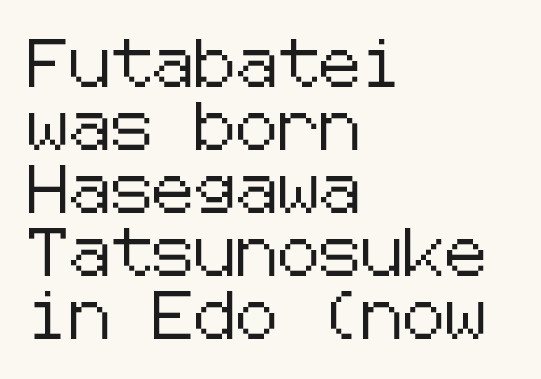
The image shows 47 px sans-serif type, upright; set left-aligned, normal line spacing (1.34x), normal letter spacing, not underlined; low stroke contrast and a medium x-height.
